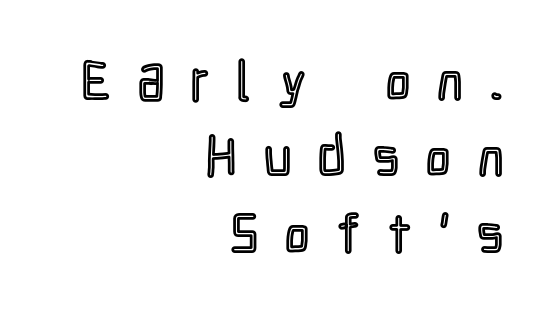
The image shows 55 px condensed type, upright; set right-aligned, normal line spacing (1.39x), unusually wide letter spacing (+0.5 em), not underlined; a medium x-height.
